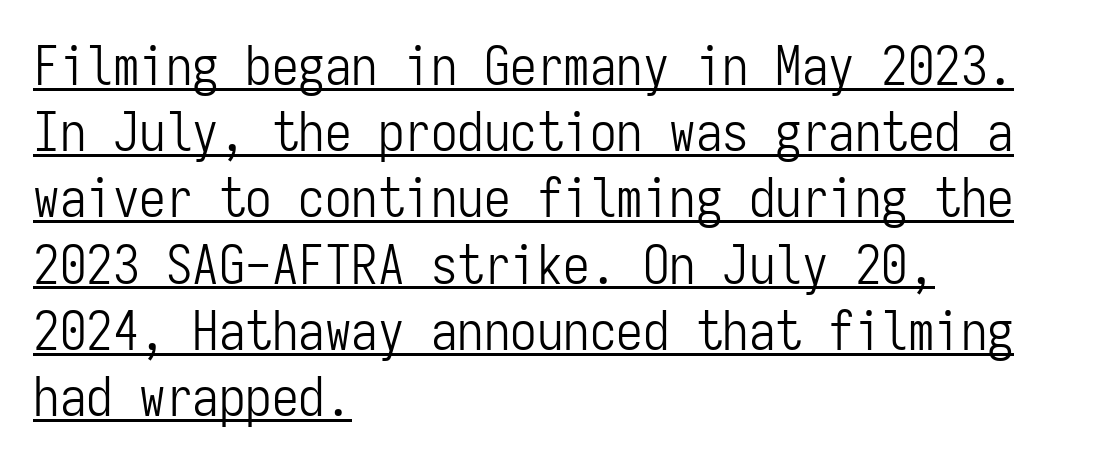
Observe the ordinary spacing: letters are neighbours, not strangers. Serif or sans? Sans — the stroke terminals are bare. The font sits on the lighter half of the weight spectrum, regular included. The letters march in equal steps, a hallmark of fixed-pitch type. In terms of leading, this rendering sits right in the middle.
